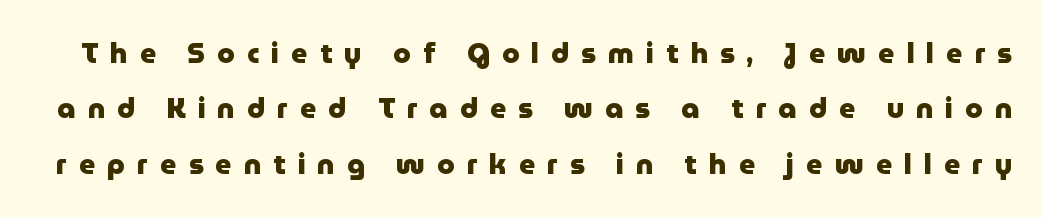
Q: Is the text bold? A: Yes.
Q: Is the text italic (slanted)? A: No, it is upright.
Q: Is the typeface a serif or a sans-serif typeface? A: Sans-serif.
Q: Is the text underlined? A: No.
Q: Is the spacing between letters normal or unusually wide? A: Unusually wide.
Q: Is the spacing between lines tight, normal or loose? A: Loose.
Q: Width (condensed, normal, or wide)? A: Normal.
Q: Stroke contrast? A: Low.
Q: x-height? A: Medium.
Q: Monospaced? A: No.
